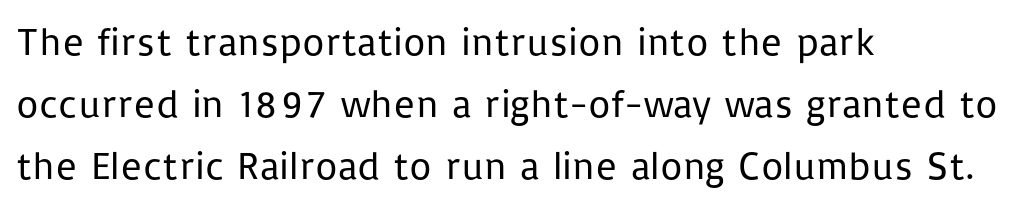
The face used here is a sans, in the tradition of grotesques and geometrics. If you measured baseline to baseline, you'd find a middling distance. Is the letter spacing exaggerated? No — it looks like the ordinary default. The font's upright variant was chosen for this text. Teacher's note: observe the even left margin — that is flush-left alignment. Weight: regular or lighter.
